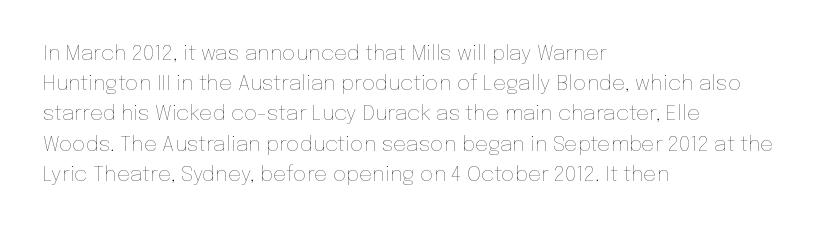
Regarding leading, the lines here are spaced in the standard way. Underline: absent. A classic flush-left, rag-right setting is used for this passage. Every character sits straight up, as roman type does.
